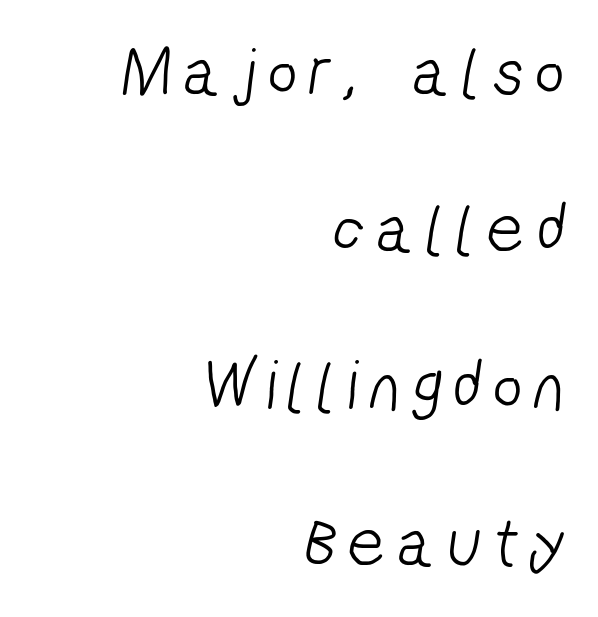
Q: Is the text bold? A: No.
Q: Is the typeface a serif or a sans-serif typeface? A: Sans-serif.
Q: Is the text underlined? A: No.
Q: How is the paragraph aligned? A: Right-aligned.
Q: Is the spacing between lines tight, normal or loose? A: Loose.
Q: Width (condensed, normal, or wide)? A: Condensed.
Q: Stroke contrast? A: Low.
Q: x-height? A: Medium.
Q: Monospaced? A: No.
